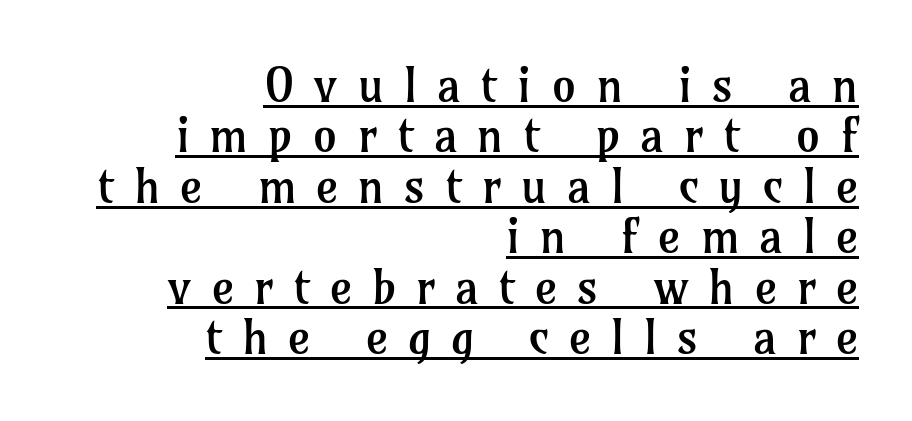
The image shows 48 px regular-weight serif type, upright; set right-aligned, tight line spacing (1.05x), unusually wide letter spacing (+0.41 em), underlined; low stroke contrast and a medium x-height.
